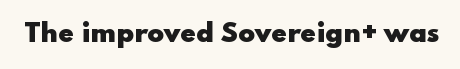
Underlining? Definitely not there. Strong, thick strokes mark this as bold type. This sample uses an upright cut, with every glyph sitting square on the baseline. A typesetter would call this zero additional tracking.
